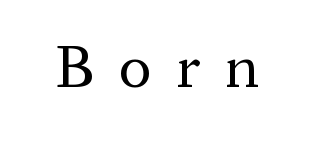
{"serif": "yes", "italic": "no", "bold": "no", "weight": "regular", "width": "normal", "stroke_contrast": "medium", "x_height": "medium", "monospaced": "no", "underline": "no", "letter_spacing": "wide", "letter_spacing_em": 0.41, "glyph_px": 61}
